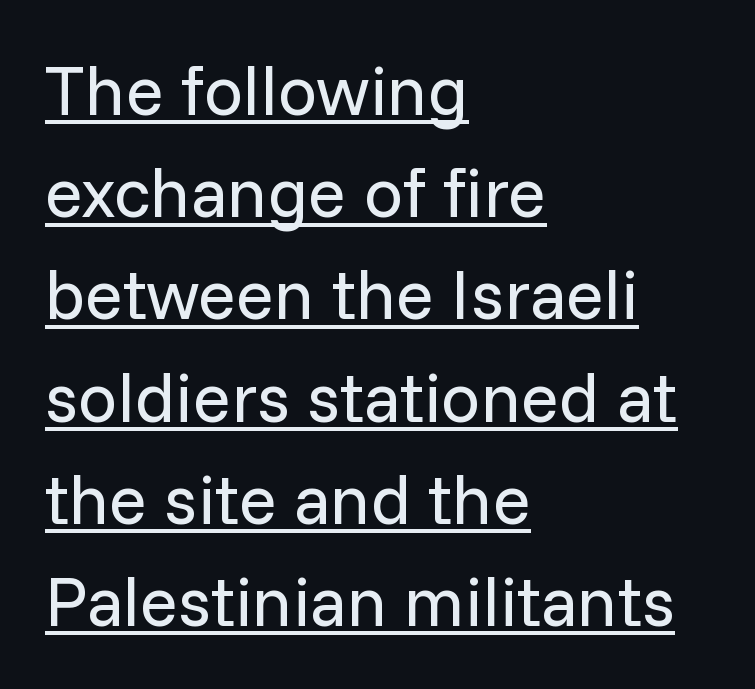
The image shows 70 px regular-weight sans-serif type, upright; set left-aligned, normal line spacing (1.46x), normal letter spacing, underlined; low stroke contrast and a medium x-height.
